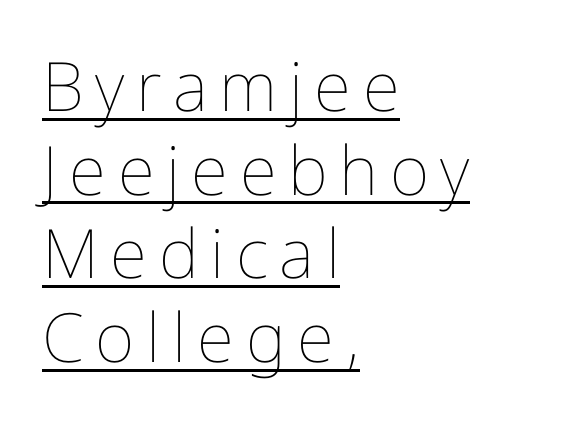
Q: Is the text bold? A: No.
Q: Is the text italic (slanted)? A: No, it is upright.
Q: Is the text underlined? A: Yes.
Q: How is the paragraph aligned? A: Left-aligned.
Q: Width (condensed, normal, or wide)? A: Normal.
Q: Stroke contrast? A: Low.
Q: x-height? A: Medium.
Q: Monospaced? A: No.
